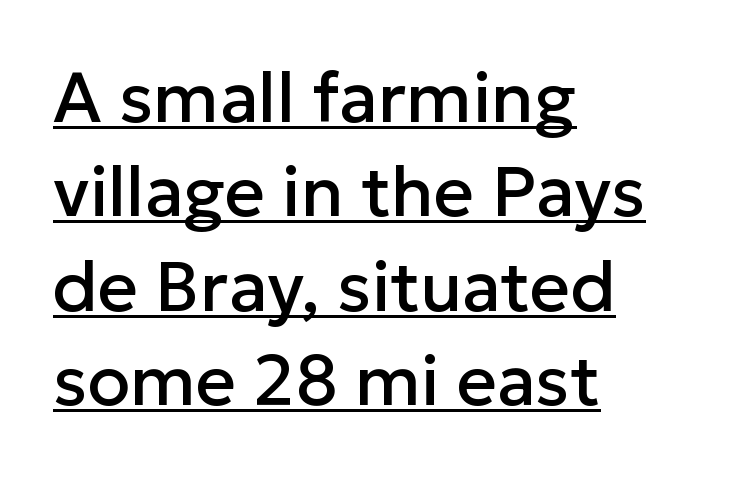
{"serif": "no", "italic": "no", "width": "normal", "stroke_contrast": "low", "x_height": "medium", "monospaced": "no", "underline": "yes", "align": "left", "line_spacing": "normal", "line_spacing_ratio": 1.35, "letter_spacing": "normal", "letter_spacing_em": 0.0, "glyph_px": 70}
